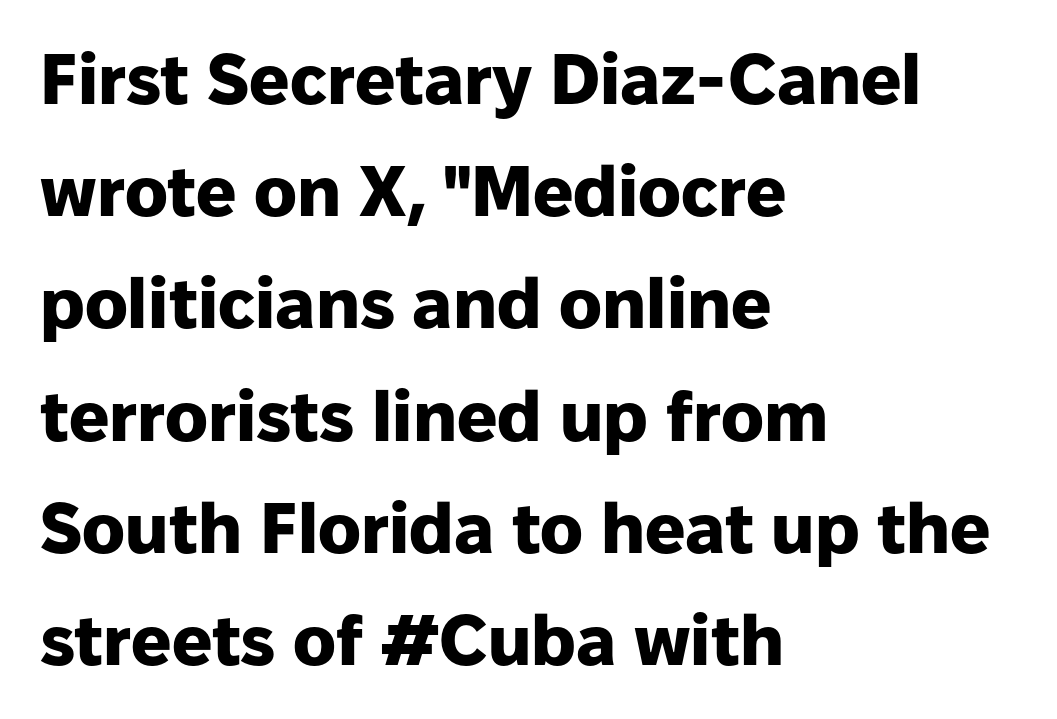
The image shows 71 px heavy sans-serif type, upright; set left-aligned, normal line spacing (1.58x), normal letter spacing, not underlined; low stroke contrast and a medium x-height.
